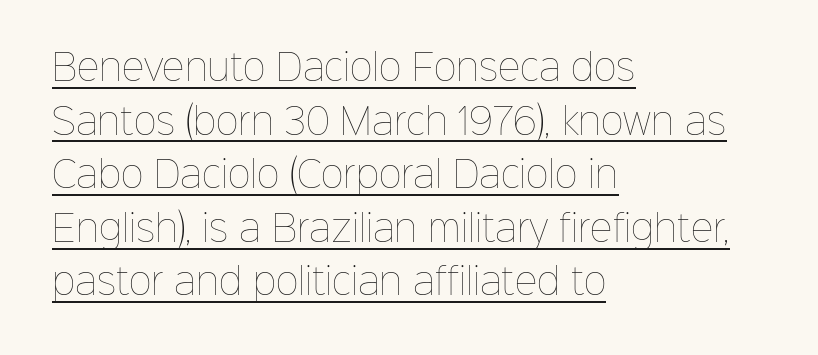
The image shows 35 px thin type, upright; set left-aligned, normal line spacing (1.53x), normal letter spacing, underlined; low stroke contrast and a medium x-height.
